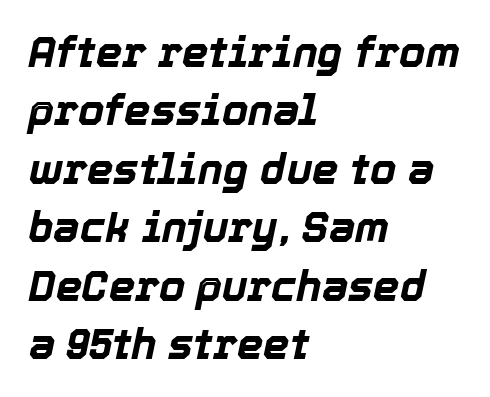
Q: Is the text bold? A: Yes.
Q: Is the text italic (slanted)? A: Yes, it leans right by about 12 degrees.
Q: Is the text underlined? A: No.
Q: How is the paragraph aligned? A: Left-aligned.
Q: Is the spacing between letters normal or unusually wide? A: Normal.
Q: Is the spacing between lines tight, normal or loose? A: Normal.
Q: Width (condensed, normal, or wide)? A: Normal.
Q: x-height? A: Medium.
Q: Monospaced? A: No.
